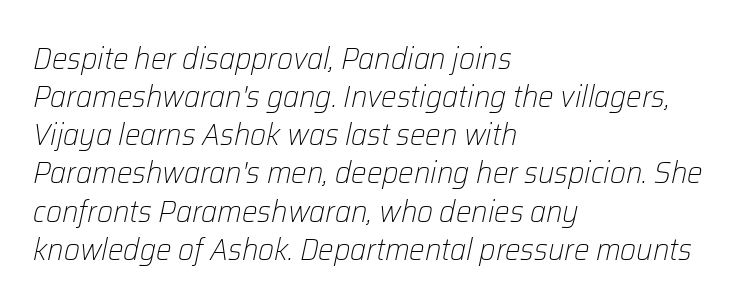
This is not heavy type; no bold has been used. The text carries the slant typical of an italic or oblique font. Do the characters align in a grid? No, the font is proportional. Characters follow at the spacing the type designer built in.
